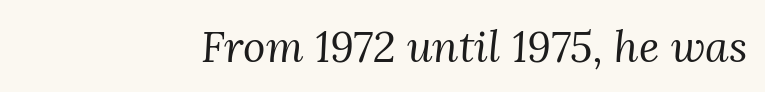
Beneath every word, the page is bare. Observe the serifs anchoring each vertical stroke in this sample. The cut favours lightness, reaching ordinary text weight at its darkest. Casual observation: everything's shoved over to the right.
